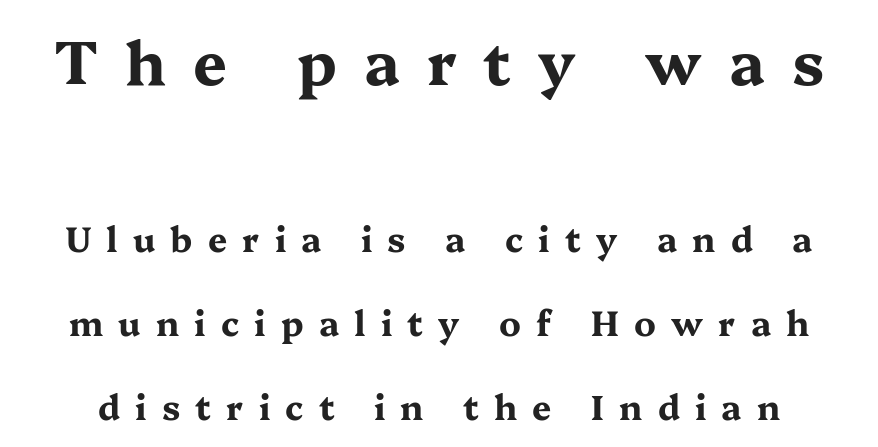
{"serif": "yes", "italic": "no", "bold": "yes", "weight": "bold", "width": "wide", "stroke_contrast": "medium", "x_height": "medium", "monospaced": "no", "underline": "no", "line_spacing": "loose", "line_spacing_ratio": 2.47, "letter_spacing": "wide", "letter_spacing_em": 0.45, "larger_block": "first", "size_ratio": 1.76, "glyph_px": 60}
